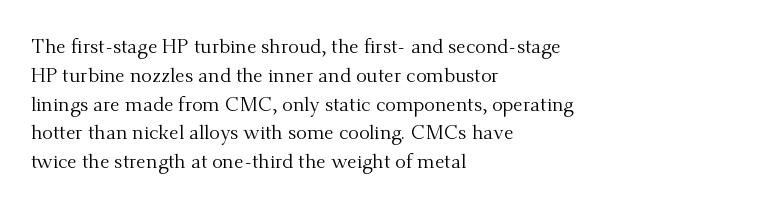
{"italic": "no", "bold": "no", "underline": "no", "align": "left", "line_spacing": "normal", "line_spacing_ratio": 1.44, "letter_spacing": "normal", "letter_spacing_em": 0.0, "glyph_px": 20}
